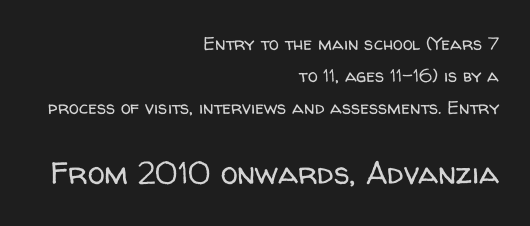
Proportional: the letters do not fall into vertical columns. Reading top to bottom, the characters get bigger at the block break. The typeface chosen for these lines omits serifs. The gaps between neighbouring characters are ordinary and unremarkable. These lines are set flush right with a ragged left edge.
